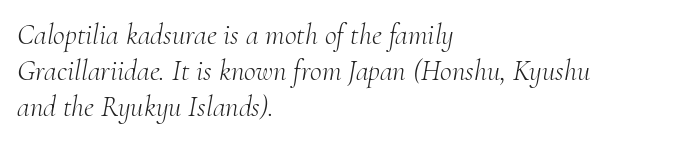
The image shows 29 px light serif type, italic (leaning right); set left-aligned, normal line spacing (1.25x), normal letter spacing, not underlined; medium stroke contrast and a small x-height.
